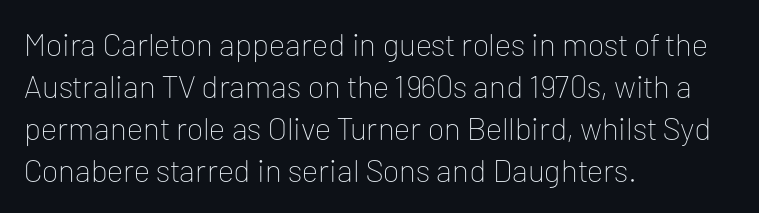
{"serif": "no", "italic": "no", "bold": "no", "weight": "thin", "width": "normal", "stroke_contrast": "low", "x_height": "medium", "monospaced": "no", "underline": "no", "align": "left", "line_spacing": "normal", "line_spacing_ratio": 1.31, "letter_spacing": "normal", "letter_spacing_em": 0.0, "glyph_px": 32}
